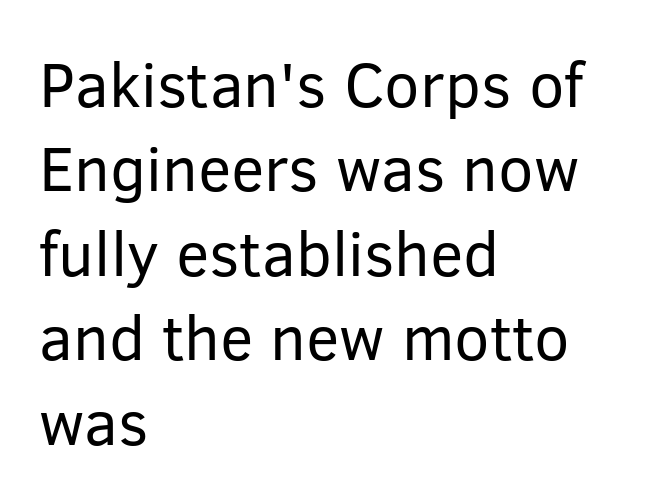
The image shows 63 px regular-weight sans-serif type, upright; set left-aligned, normal line spacing (1.34x), normal letter spacing, not underlined; low stroke contrast and a medium x-height.
